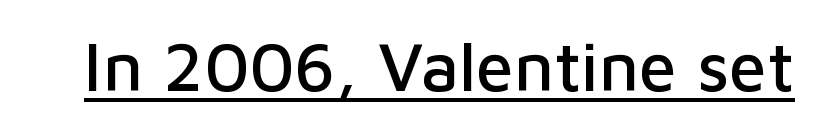
Q: Is the text italic (slanted)? A: No, it is upright.
Q: Is the typeface a serif or a sans-serif typeface? A: Sans-serif.
Q: Is the text underlined? A: Yes.
Q: Is the spacing between letters normal or unusually wide? A: Normal.
Q: Width (condensed, normal, or wide)? A: Normal.
Q: Stroke contrast? A: Low.
Q: x-height? A: Medium.
Q: Monospaced? A: No.
